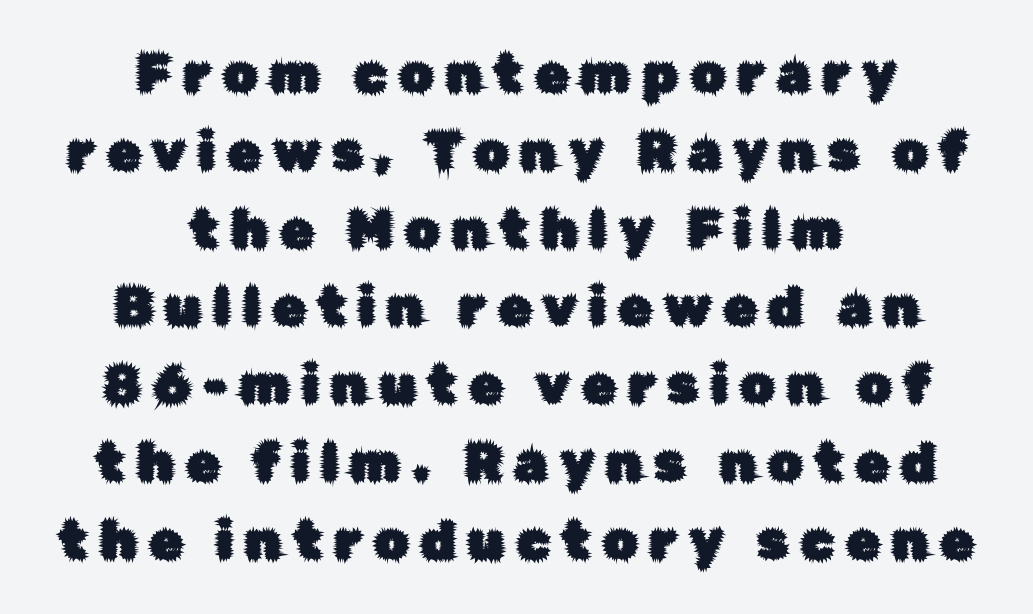
{"serif": "no", "italic": "no", "width": "normal", "stroke_contrast": "low", "x_height": "medium", "monospaced": "no", "underline": "no", "align": "center", "line_spacing": "normal", "line_spacing_ratio": 1.44, "letter_spacing": "wide", "letter_spacing_em": 0.22, "glyph_px": 54}
